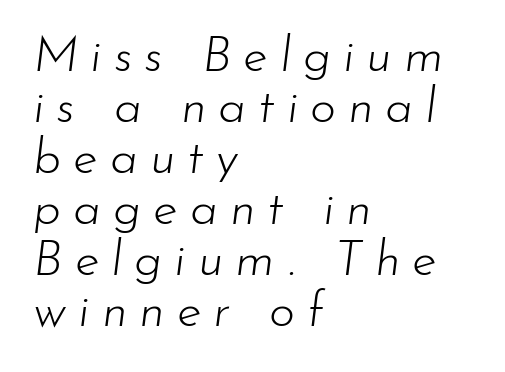
The image shows 50 px light type, italic (leaning right); set left-aligned, tight line spacing (1.02x), unusually wide letter spacing (+0.24 em), not underlined; low stroke contrast and a small x-height.
